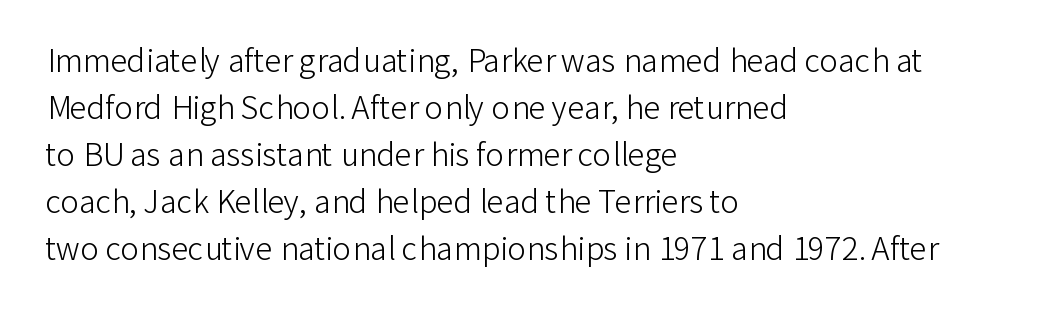
The image shows 31 px light sans-serif type, upright; set left-aligned, normal line spacing (1.52x), normal letter spacing, not underlined; low stroke contrast and a medium x-height.
